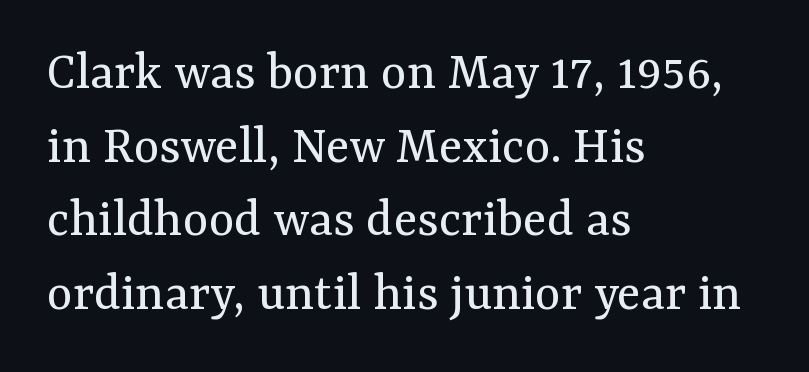
The image shows 55 px regular-weight serif type, upright; set left-aligned, normal line spacing (1.34x), normal letter spacing, not underlined; medium stroke contrast and a medium x-height.
